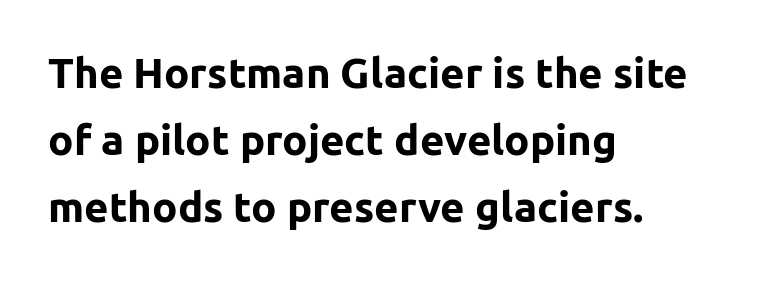
Q: Is the text bold? A: Yes.
Q: Is the text italic (slanted)? A: No, it is upright.
Q: Is the typeface a serif or a sans-serif typeface? A: Sans-serif.
Q: Is the text underlined? A: No.
Q: How is the paragraph aligned? A: Left-aligned.
Q: Is the spacing between letters normal or unusually wide? A: Normal.
Q: Is the spacing between lines tight, normal or loose? A: Normal.
Q: Width (condensed, normal, or wide)? A: Normal.
Q: Stroke contrast? A: Low.
Q: x-height? A: Medium.
Q: Monospaced? A: No.
